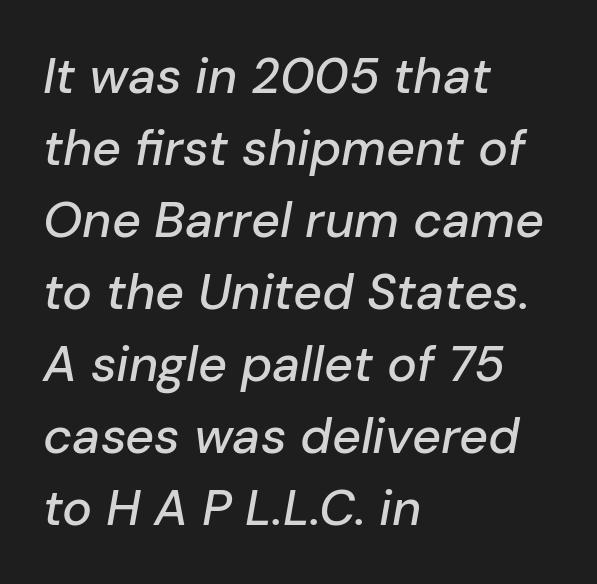
Each word holds together tightly as a unit, with standard inter-letter gaps. No word sits above an underline. The space between consecutive lines is moderate. A student would call this left alignment; a typographer would say flush left, rag right.
